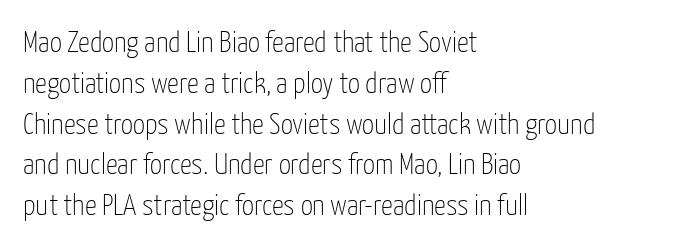
{"serif": "no", "italic": "no", "bold": "no", "weight": "thin", "width": "condensed", "stroke_contrast": "low", "x_height": "medium", "monospaced": "no", "underline": "no", "align": "left", "line_spacing": "normal", "line_spacing_ratio": 1.36, "letter_spacing": "normal", "letter_spacing_em": 0.0, "glyph_px": 30}
